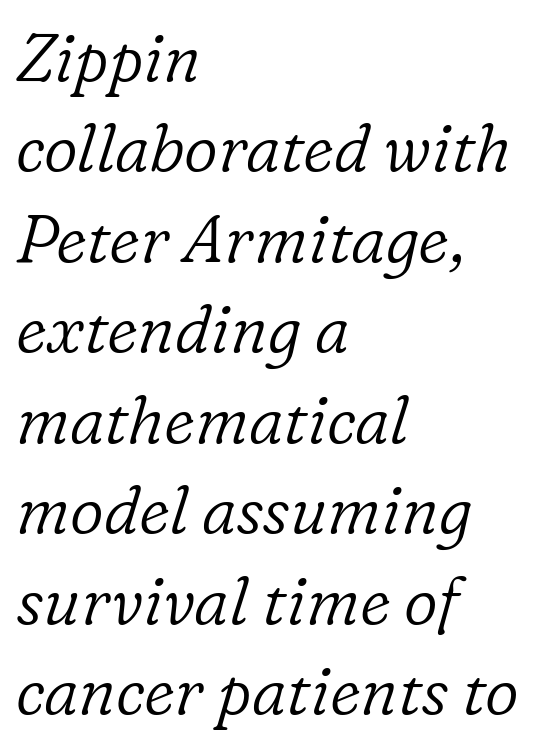
Q: Is the text bold? A: No.
Q: Is the text italic (slanted)? A: Yes, it leans right by about 16 degrees.
Q: Is the typeface a serif or a sans-serif typeface? A: Serif.
Q: Is the text underlined? A: No.
Q: How is the paragraph aligned? A: Left-aligned.
Q: Is the spacing between letters normal or unusually wide? A: Normal.
Q: Is the spacing between lines tight, normal or loose? A: Normal.
Q: Width (condensed, normal, or wide)? A: Normal.
Q: Stroke contrast? A: Low.
Q: x-height? A: Medium.
Q: Monospaced? A: No.
